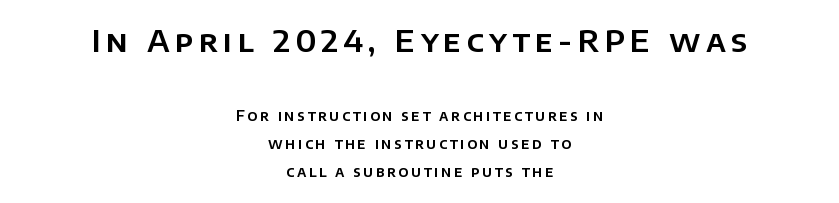
These lines stand farther apart than default settings would place them. This sample has the flowing, uneven cadence of proportional lettering. Notice how the stems are strictly vertical — no italics here. Stroke terminals: plain, sans-serif.
